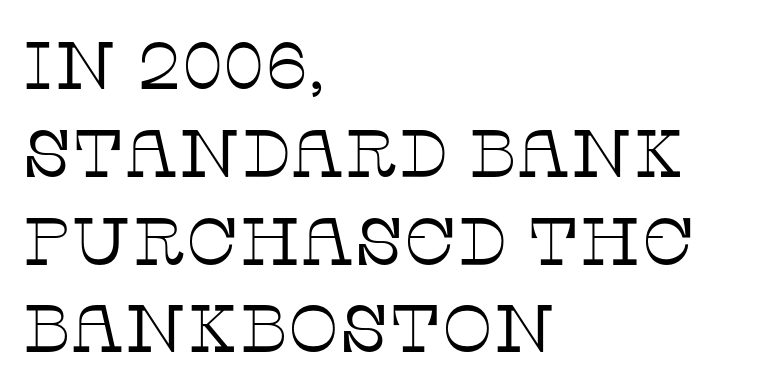
Posture: straight, roman, zero tilt. Just letters on the line, the space beneath them empty. Characters follow at the spacing the type designer built in. These lines are composed in type with serifs.
